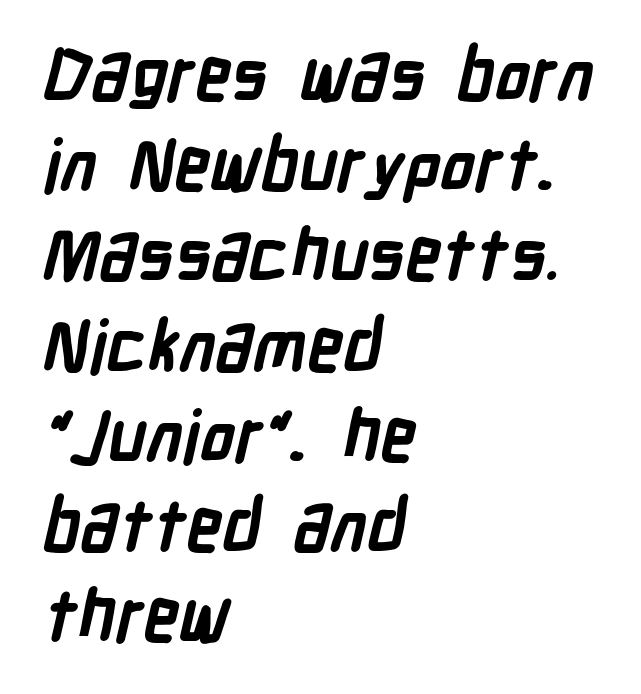
{"serif": "no", "bold": "yes", "weight": "semibold", "width": "condensed", "stroke_contrast": "low", "x_height": "medium", "monospaced": "no", "underline": "no", "align": "left", "line_spacing": "normal", "line_spacing_ratio": 1.27, "letter_spacing": "normal", "letter_spacing_em": 0.0, "glyph_px": 71}
